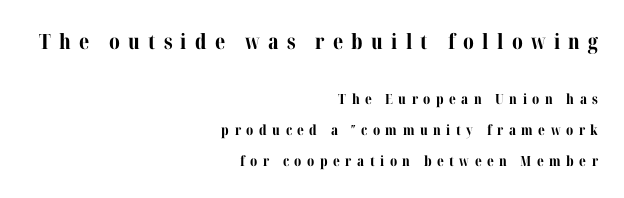
{"italic": "no", "bold": "yes", "underline": "no", "align": "right", "line_spacing": "loose", "line_spacing_ratio": 2.21, "letter_spacing": "wide", "letter_spacing_em": 0.39, "larger_block": "first", "size_ratio": 1.5, "glyph_px": 21}
